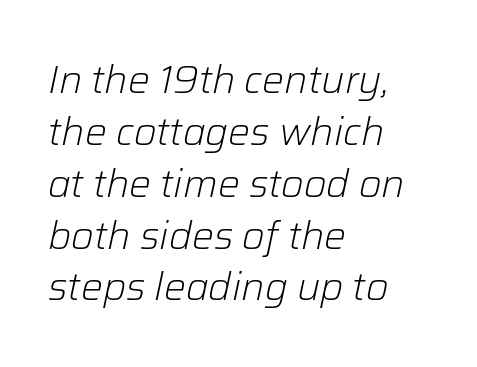
Q: Is the text bold? A: No.
Q: Is the text italic (slanted)? A: Yes, it leans right by about 12 degrees.
Q: Is the text underlined? A: No.
Q: How is the paragraph aligned? A: Left-aligned.
Q: Is the spacing between letters normal or unusually wide? A: Normal.
Q: Is the spacing between lines tight, normal or loose? A: Normal.
Q: Width (condensed, normal, or wide)? A: Normal.
Q: Stroke contrast? A: Low.
Q: x-height? A: Medium.
Q: Monospaced? A: No.
